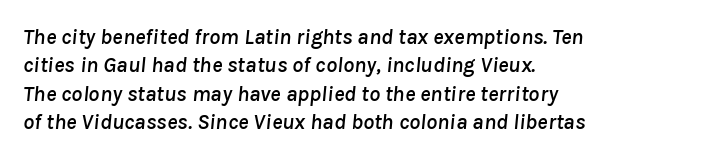
{"italic": "yes", "lean": "right", "slant_degrees": 8, "underline": "no", "align": "left", "line_spacing": "normal", "line_spacing_ratio": 1.29, "letter_spacing": "normal", "letter_spacing_em": 0.0, "glyph_px": 22}
